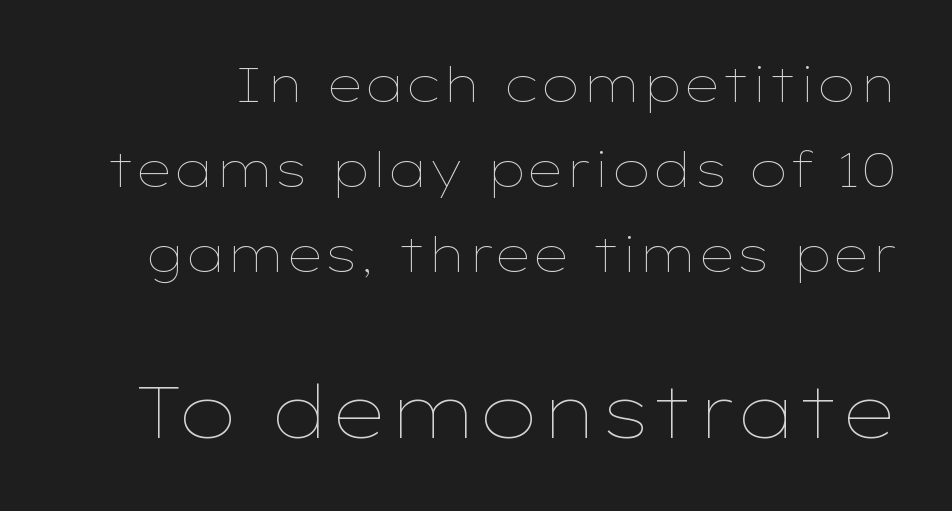
The image shows 72 px thin, wide type, upright; set line spacing 1.77x, normal letter spacing, not underlined; the second (bottom) block is 1.5x larger; low stroke contrast and a medium x-height.
